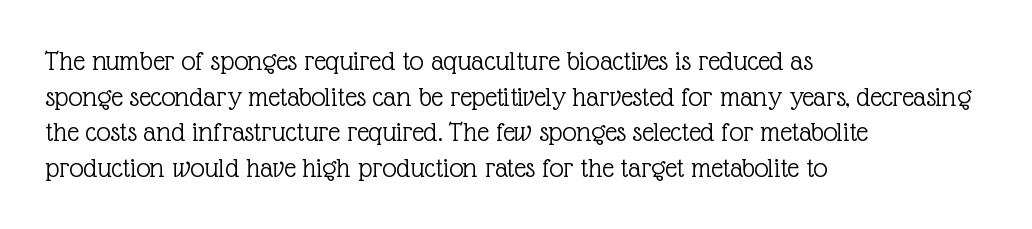
The image shows 29 px light serif type, upright; set left-aligned, line spacing 1.23x, normal letter spacing, not underlined; a medium x-height.
